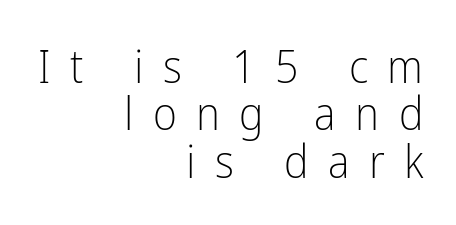
Each new line begins almost immediately beneath the previous one. Think of a printed novel: that variable character pitch is what you see here. A student would call this right alignment; a typographer would say flush right, rag left. A light-to-regular cut is what we see here.
